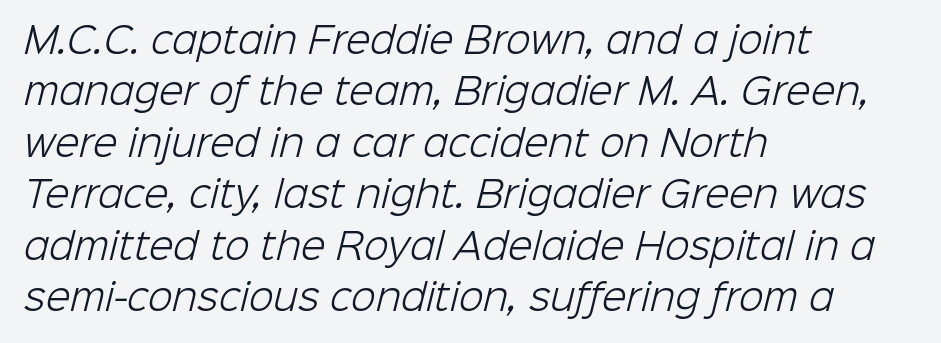
Q: Is the text bold? A: No.
Q: Is the typeface a serif or a sans-serif typeface? A: Sans-serif.
Q: Is the text underlined? A: No.
Q: How is the paragraph aligned? A: Left-aligned.
Q: Is the spacing between letters normal or unusually wide? A: Normal.
Q: Is the spacing between lines tight, normal or loose? A: Normal.
Q: Width (condensed, normal, or wide)? A: Normal.
Q: Stroke contrast? A: Low.
Q: x-height? A: Medium.
Q: Monospaced? A: No.
